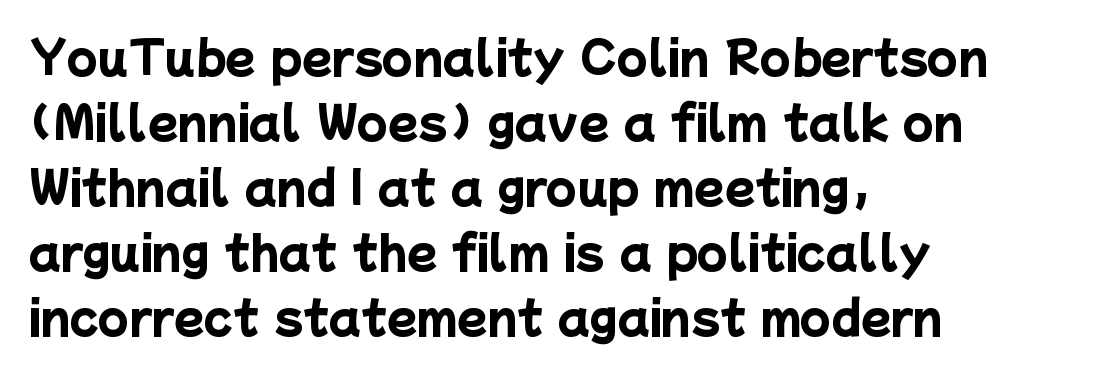
Compared with an ordinary text face, these strokes are far heavier — a full bold. The paragraph shown leans on its left margin. Rows of type keep a routine distance in the vertical direction. These lines are composed in type without serifs. The specimen omits any rule beneath the text block's lines. Here the designer chose a conventional face with non-uniform glyph widths.
